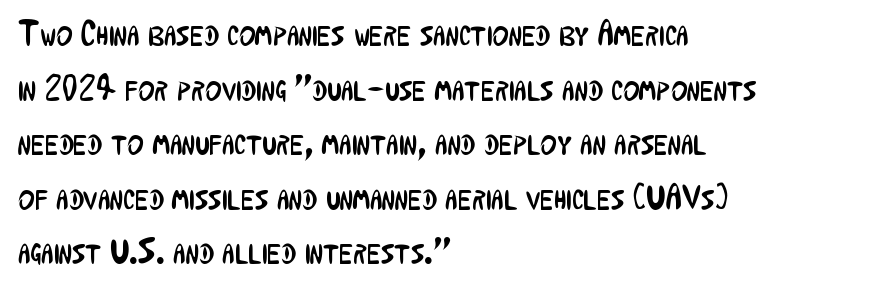
Has an underline been added? It has not. A typesetter would mark this as roman, not italic. Does the type have serifs? No, each stem ends abruptly. Inter-character spacing is left at the font's built-in metrics.
